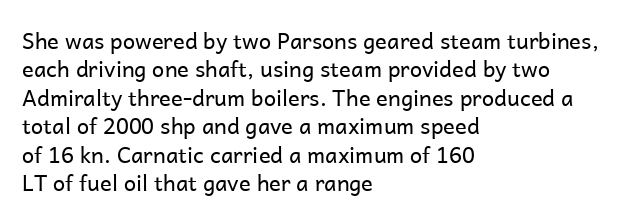
Rule under the text: the space is simply empty. Honestly, the letter spacing is just normal — you wouldn't notice it. The font's upright variant was chosen for this text. The strokes are not fattened; the text isn't bold. Layout note: lines flush left. The designer left line spacing at the default.
